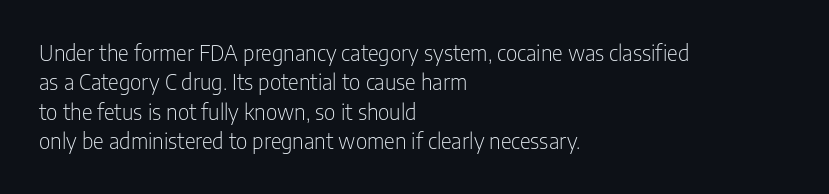
The image shows 21 px text type, upright; set left-aligned, normal line spacing (1.4x), normal letter spacing, not underlined.
